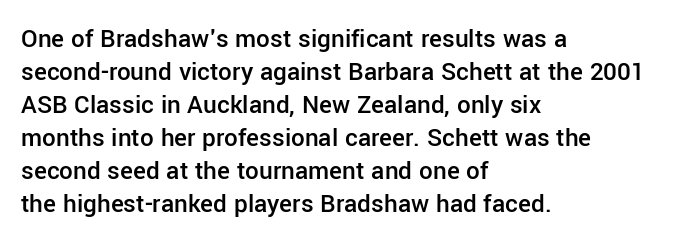
The image shows 27 px text type, upright; set left-aligned, line spacing 1.22x, normal letter spacing, not underlined.
